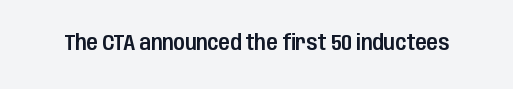
The image shows 21 px text type, upright; set normal letter spacing, not underlined.
